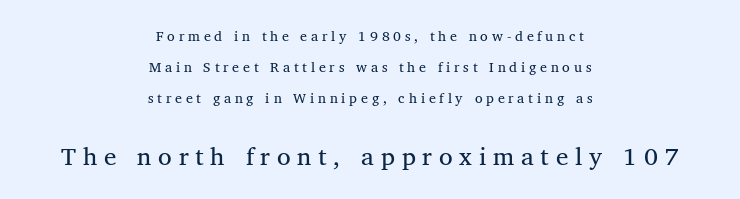
{"bold": "no", "underline": "no", "align": "center", "line_spacing": "loose", "line_spacing_ratio": 2.2, "letter_spacing": "wide", "letter_spacing_em": 0.27, "larger_block": "second", "size_ratio": 1.79, "glyph_px": 25}
